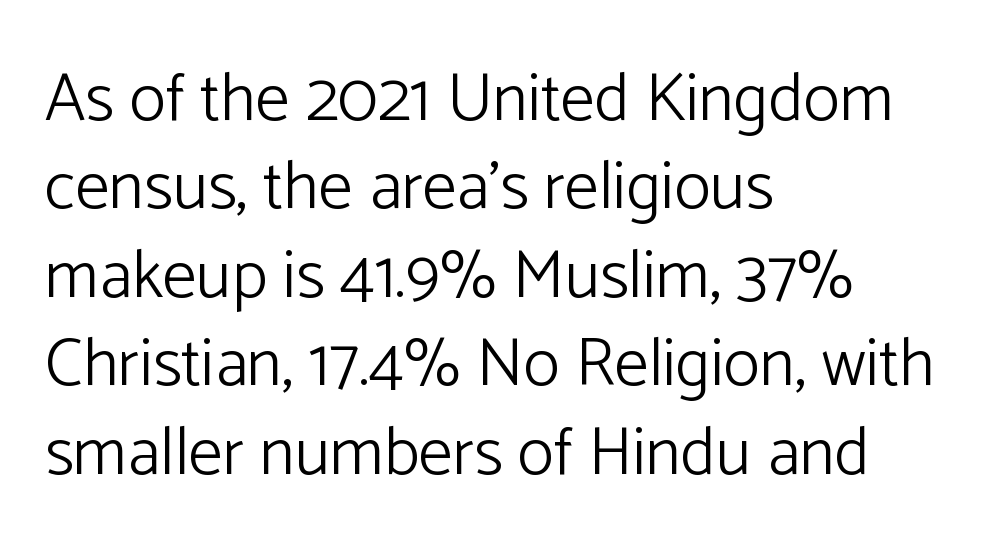
{"serif": "no", "italic": "no", "bold": "no", "weight": "light", "width": "normal", "stroke_contrast": "low", "x_height": "medium", "monospaced": "no", "underline": "no", "align": "left", "line_spacing": "normal", "line_spacing_ratio": 1.3, "letter_spacing": "normal", "letter_spacing_em": 0.0, "glyph_px": 68}
